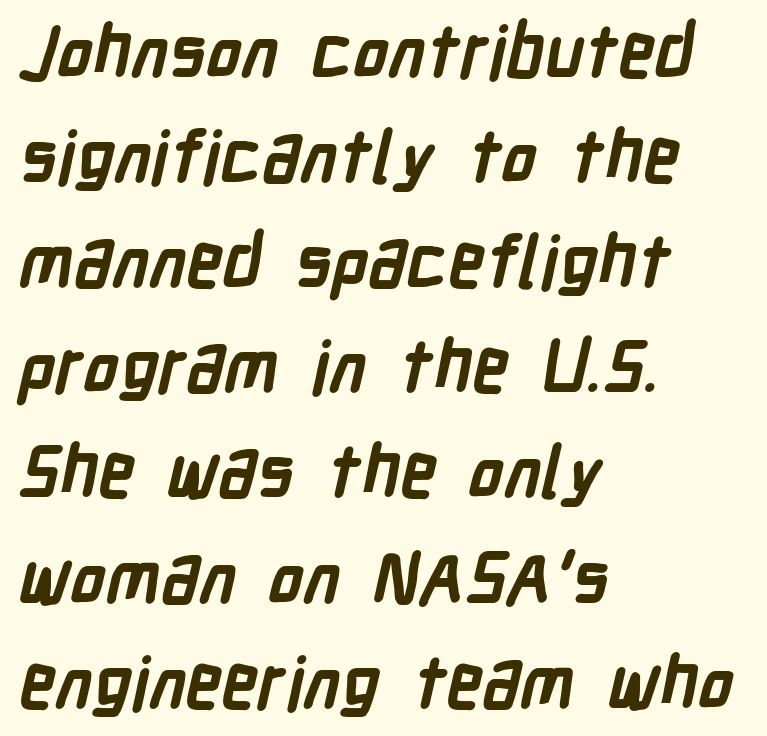
The image shows 72 px semibold, condensed sans-serif type; set left-aligned, normal line spacing (1.46x), normal letter spacing, not underlined; low stroke contrast and a medium x-height.
